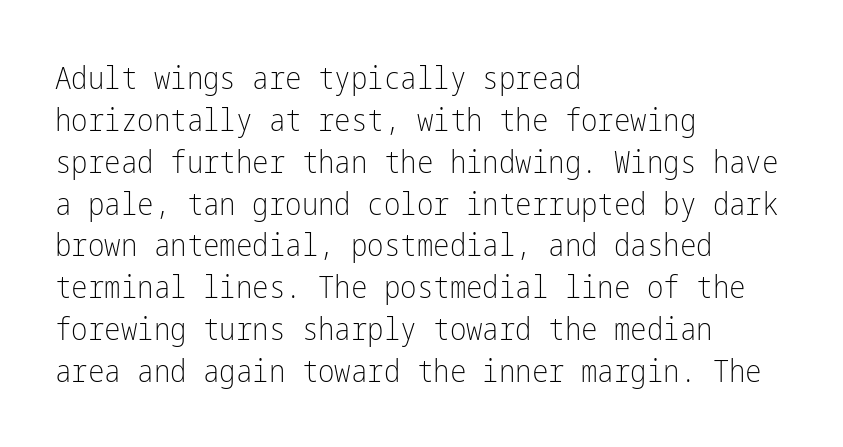
The typeface chosen for these lines omits serifs. You could call the tracking neutral — neither tight nor loose. Stroke thickness stays within the range of a standard reading face or lighter. This is the regular roman posture of the typeface. Quick note: underline off.
